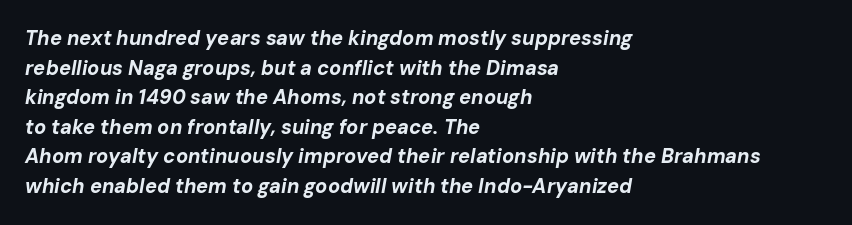
Q: Is the text bold? A: Yes.
Q: Is the text italic (slanted)? A: Yes, it leans right by about 10 degrees.
Q: Is the text underlined? A: No.
Q: How is the paragraph aligned? A: Left-aligned.
Q: Is the spacing between letters normal or unusually wide? A: Normal.
Q: Is the spacing between lines tight, normal or loose? A: Normal.
